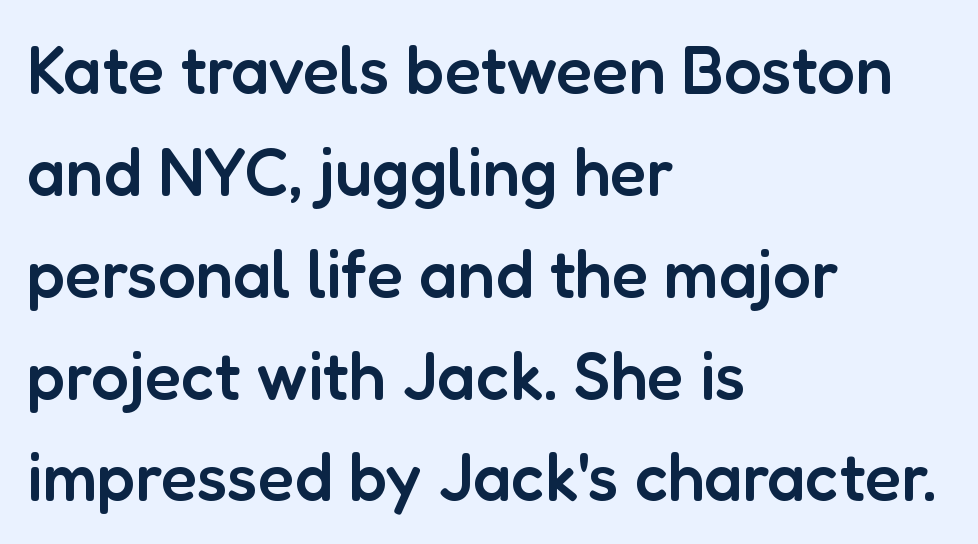
Q: Is the text bold? A: Semi-bold.
Q: Is the text italic (slanted)? A: No, it is upright.
Q: Is the typeface a serif or a sans-serif typeface? A: Sans-serif.
Q: Is the text underlined? A: No.
Q: How is the paragraph aligned? A: Left-aligned.
Q: Is the spacing between letters normal or unusually wide? A: Normal.
Q: Is the spacing between lines tight, normal or loose? A: Normal.
Q: Width (condensed, normal, or wide)? A: Normal.
Q: Stroke contrast? A: Low.
Q: x-height? A: Medium.
Q: Monospaced? A: No.
